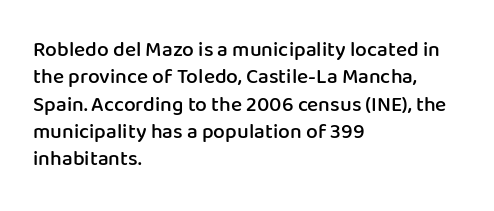
The image shows 21 px text type, upright; set left-aligned, normal line spacing (1.3x), normal letter spacing, not underlined.
